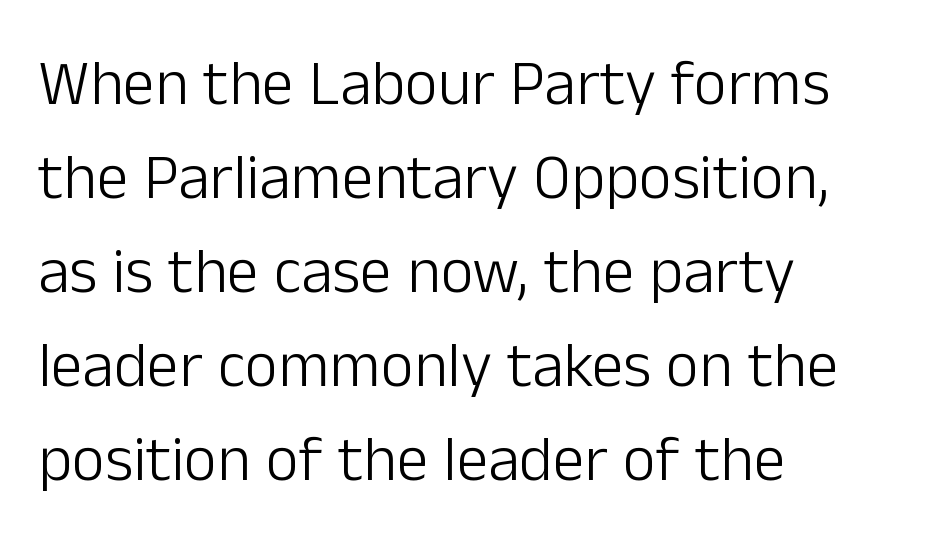
{"serif": "no", "italic": "no", "bold": "no", "weight": "light", "width": "normal", "stroke_contrast": "low", "x_height": "medium", "monospaced": "no", "underline": "no", "align": "left", "line_spacing": "normal", "line_spacing_ratio": 1.47, "letter_spacing": "normal", "letter_spacing_em": 0.0, "glyph_px": 64}
